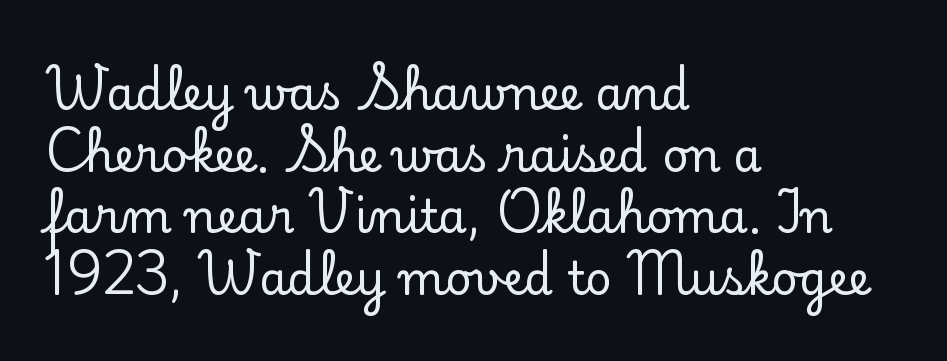
The image shows 46 px serif type, upright; set left-aligned, normal line spacing (1.34x), normal letter spacing, not underlined; low stroke contrast and a small x-height.
